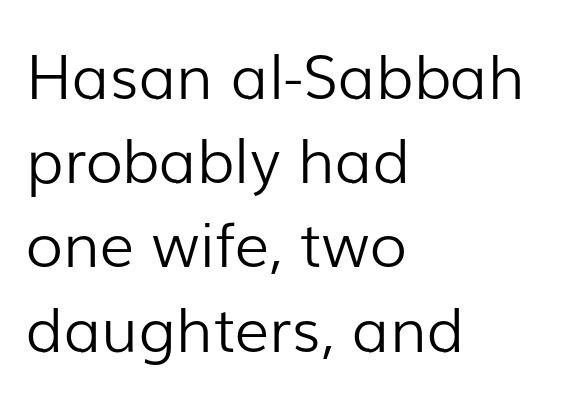
The image shows 61 px light sans-serif type, upright; set left-aligned, normal line spacing (1.38x), normal letter spacing, not underlined; low stroke contrast and a medium x-height.
